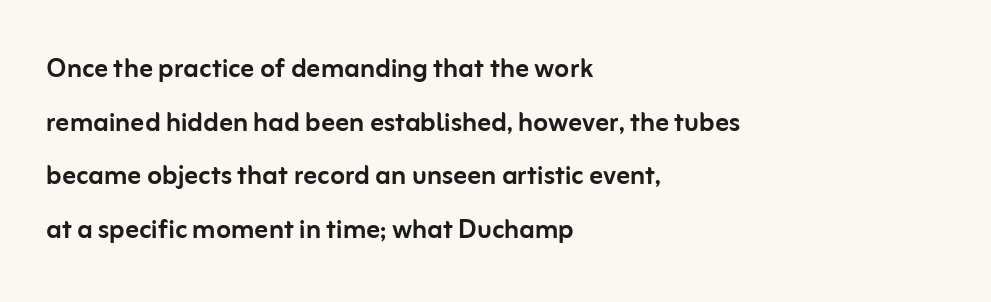
{"serif": "no", "italic": "no", "width": "normal", "stroke_contrast": "low", "x_height": "medium", "monospaced": "no", "underline": "no", "align": "left", "line_spacing": "normal", "line_spacing_ratio": 1.58, "letter_spacing": "normal", "letter_spacing_em": 0.0, "glyph_px": 34}
